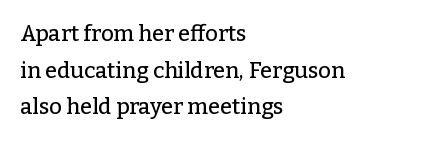
Compared with typical body copy, the letter spacing here is the same. The space directly below the letters is spotless. This sample uses an upright cut, with every glyph sitting square on the baseline. These lines stack with their left ends in a neat column. Summary of vertical rhythm: regular, with standard interline spacing.
